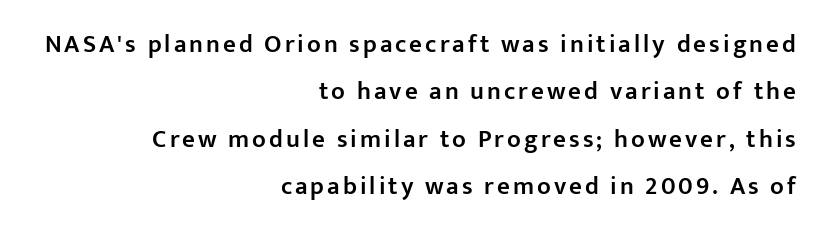
The image shows 25 px text type, upright; set right-aligned, loose line spacing (1.9x), not underlined.
